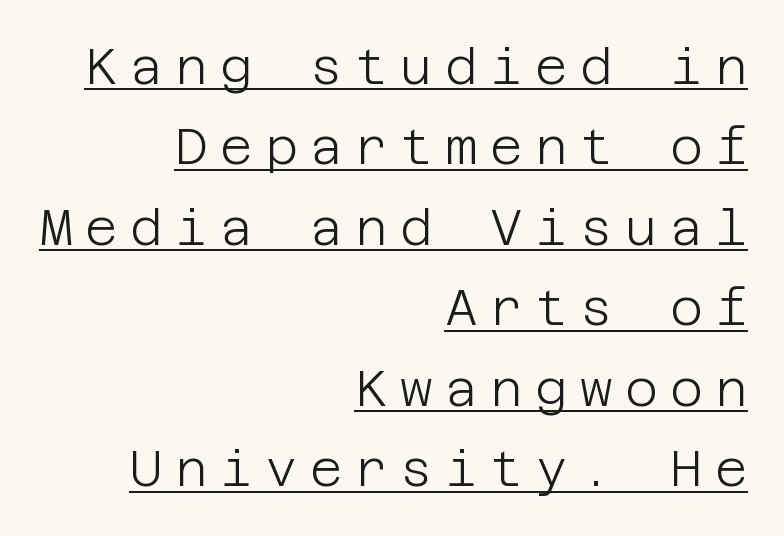
{"serif": "no", "italic": "no", "bold": "no", "weight": "light", "width": "normal", "stroke_contrast": "low", "x_height": "large", "underline": "yes", "align": "right", "line_spacing": "normal", "line_spacing_ratio": 1.61, "letter_spacing": "wide", "letter_spacing_em": 0.25, "glyph_px": 50}
